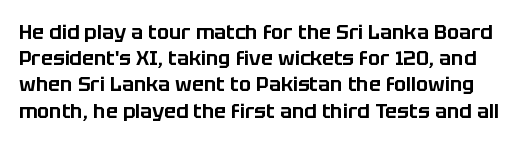
Notice how descenders clear the ascenders below comfortably — that's standard leading. The glyphs are unaccompanied by any horizontal stroke below them. Observe the ordinary spacing: letters are neighbours, not strangers. Italic: no, the glyphs are upright roman.
